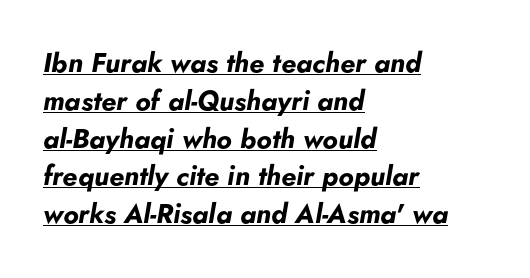
The image shows 27 px bold type, italic (leaning right); set left-aligned, normal line spacing (1.4x), normal letter spacing, underlined.
